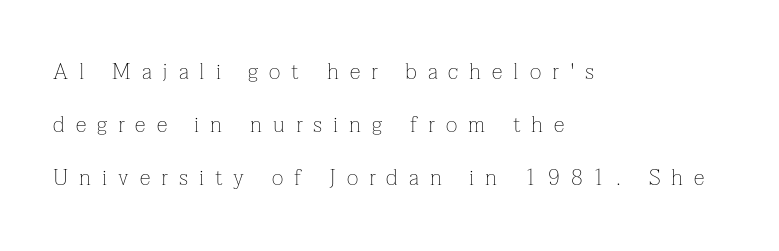
Q: Is the text bold? A: No.
Q: Is the text italic (slanted)? A: No, it is upright.
Q: Is the text underlined? A: No.
Q: How is the paragraph aligned? A: Left-aligned.
Q: Is the spacing between letters normal or unusually wide? A: Unusually wide.
Q: Is the spacing between lines tight, normal or loose? A: Loose.
